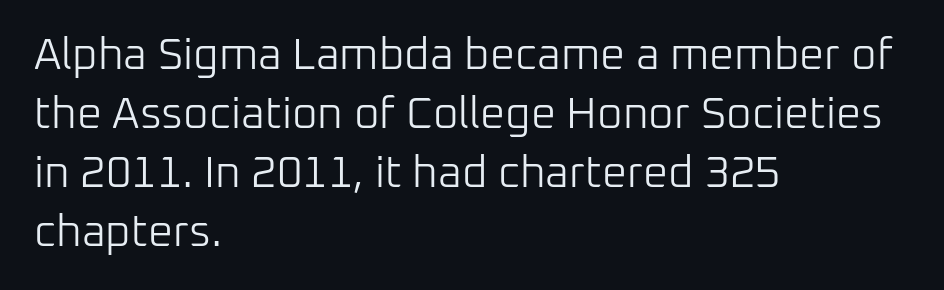
Character widths vary here, with narrow letters taking less room than wide ones. Ink coverage per letter is moderate at most. Typeset ragged right — the left edge is the straight one. Upright lettering throughout.
